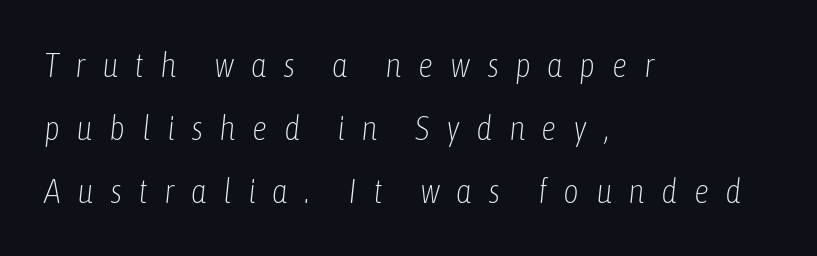
The image shows 34 px light, condensed type, italic (leaning right); set left-aligned, line spacing 1.85x, unusually wide letter spacing (+0.48 em), not underlined; low stroke contrast and a medium x-height.
